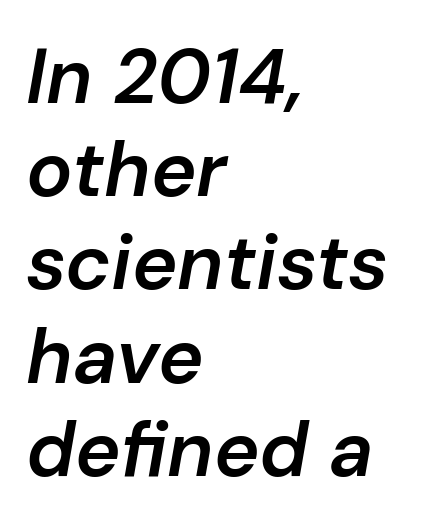
{"italic": "yes", "lean": "right", "slant_degrees": 10, "bold": "semi", "weight": "semibold", "width": "normal", "stroke_contrast": "low", "x_height": "medium", "monospaced": "no", "underline": "no", "align": "left", "line_spacing_ratio": 1.21, "letter_spacing": "normal", "letter_spacing_em": 0.0, "glyph_px": 77}
